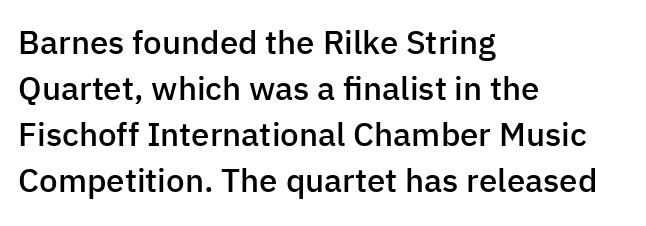
{"serif": "no", "italic": "no", "bold": "semi", "weight": "semibold", "width": "normal", "stroke_contrast": "low", "x_height": "medium", "monospaced": "no", "underline": "no", "align": "left", "line_spacing": "normal", "line_spacing_ratio": 1.39, "letter_spacing": "normal", "letter_spacing_em": 0.0, "glyph_px": 33}
